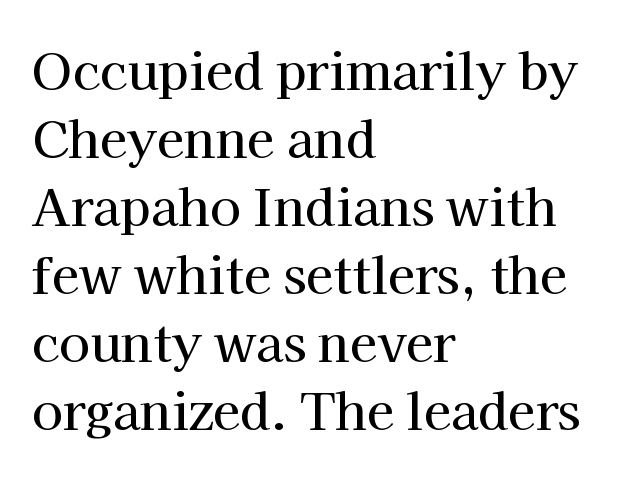
{"serif": "yes", "italic": "no", "width": "normal", "stroke_contrast": "high", "x_height": "medium", "monospaced": "no", "underline": "no", "align": "left", "line_spacing": "normal", "line_spacing_ratio": 1.36, "letter_spacing": "normal", "letter_spacing_em": 0.0, "glyph_px": 50}
